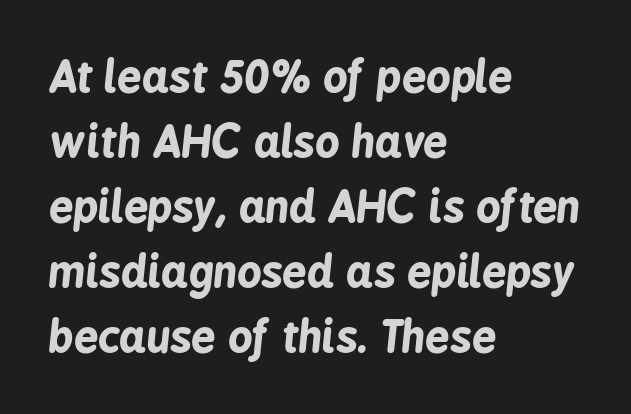
The image shows 43 px bold, condensed type, italic (leaning right); set left-aligned, normal line spacing (1.51x), normal letter spacing, not underlined; low stroke contrast and a medium x-height.
